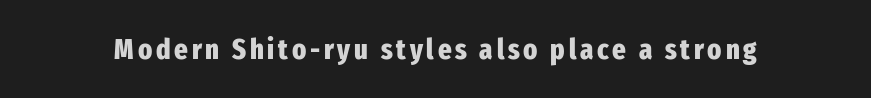
Q: Is the text bold? A: Yes.
Q: Is the text italic (slanted)? A: No, it is upright.
Q: Is the typeface a serif or a sans-serif typeface? A: Sans-serif.
Q: Is the text underlined? A: No.
Q: Width (condensed, normal, or wide)? A: Condensed.
Q: Stroke contrast? A: Low.
Q: x-height? A: Medium.
Q: Monospaced? A: No.
